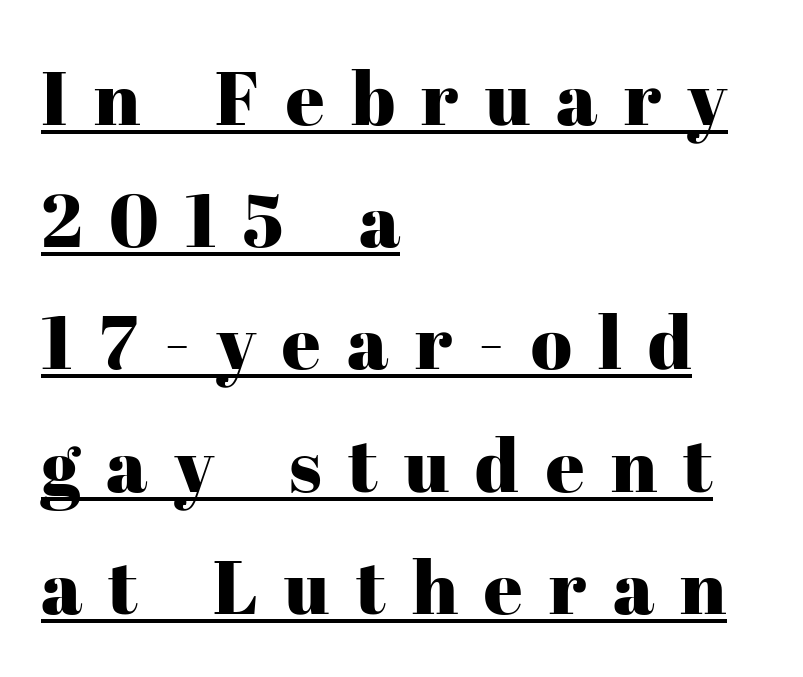
Q: Is the text italic (slanted)? A: No, it is upright.
Q: Is the typeface a serif or a sans-serif typeface? A: Serif.
Q: Is the text underlined? A: Yes.
Q: How is the paragraph aligned? A: Left-aligned.
Q: Is the spacing between letters normal or unusually wide? A: Unusually wide.
Q: Is the spacing between lines tight, normal or loose? A: Normal.
Q: Width (condensed, normal, or wide)? A: Normal.
Q: Stroke contrast? A: High.
Q: x-height? A: Medium.
Q: Monospaced? A: No.
